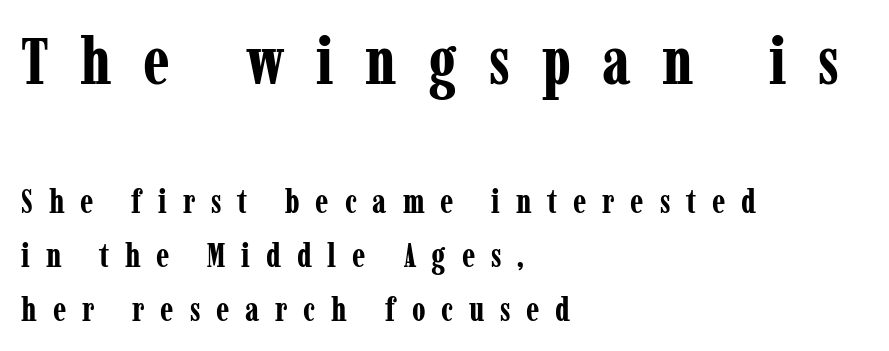
Q: Is the text bold? A: Yes.
Q: Is the text italic (slanted)? A: No, it is upright.
Q: Is the typeface a serif or a sans-serif typeface? A: Serif.
Q: Is the text underlined? A: No.
Q: How is the paragraph aligned? A: Left-aligned.
Q: Is the spacing between letters normal or unusually wide? A: Unusually wide.
Q: Is the spacing between lines tight, normal or loose? A: Normal.
Q: Which block of text is set in a larger size, the first (top) or the second (bottom)? A: The first (top) one.
Q: Width (condensed, normal, or wide)? A: Condensed.
Q: Stroke contrast? A: Low.
Q: x-height? A: Medium.
Q: Monospaced? A: No.
